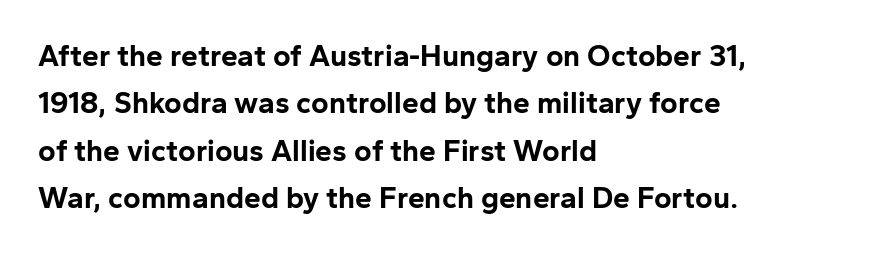
A typesetter would call this zero additional tracking. Interline gaps are of average width in this sample. These lines are rendered in a variable-pitch font. This sample uses an upright cut, with every glyph sitting square on the baseline.
